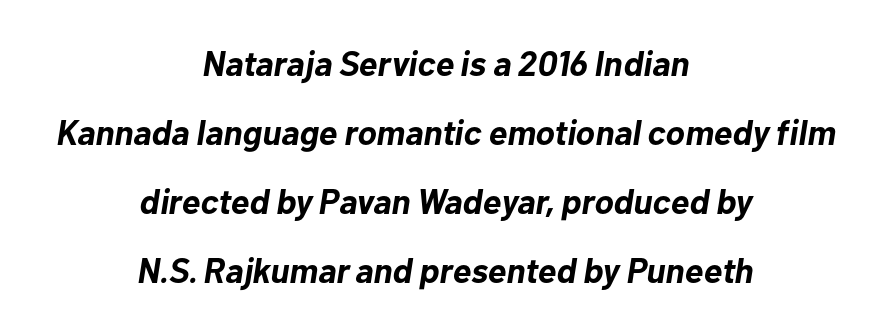
Typeset on center — no edge is straight. Vertically, the passage feels expansive, rows floating well apart. Does the weight exceed regular? Yes, all the way to bold. These lines are rendered in a variable-pitch font. Spacing between characters is what you'd get straight out of the box. Slant detected: the letters are inclined.
